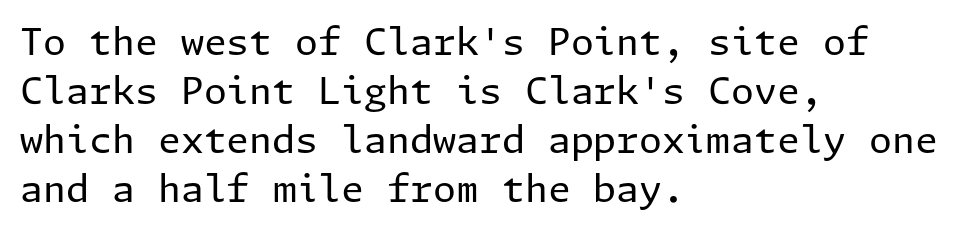
The image shows 37 px regular-weight sans-serif type, upright; set left-aligned, normal line spacing (1.32x), normal letter spacing, not underlined; low stroke contrast and a medium x-height.
